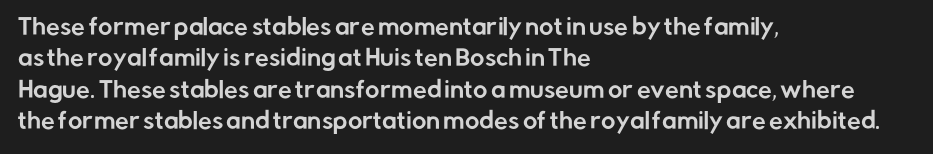
Quick note: underline off. Interline gaps are of average width in this sample. Notice how the stems are strictly vertical — no italics here. How are the letters spaced? Ordinarily, with no added tracking. The lines are quadded left.
